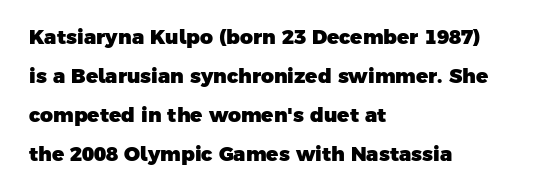
This block would shrink considerably if given ordinary leading; it's expanded now. These lines are set flush left with a ragged right edge. The tracking reads as untouched default to a designer's eye. On the weight axis this lands at bold, roughly 700. Words float on clear page, feet unadorned.
